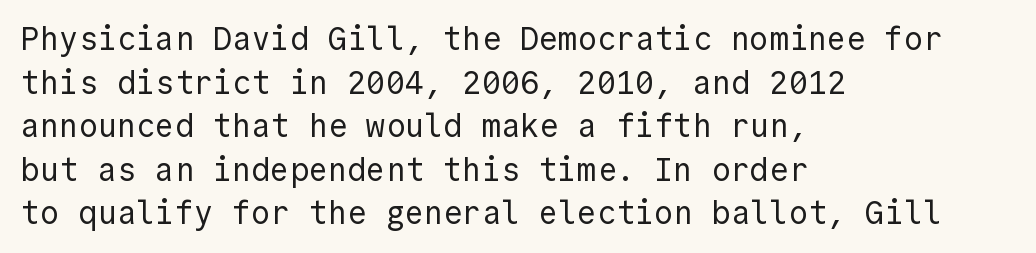
Each line starts at the same left margin while the right side varies. How are the letters spaced? Ordinarily, with no added tracking. In terms of leading, this rendering sits right in the middle. Characters remain perfectly vertical along every line. Examine the stroke ends and you'll find no serifs. The baseline area is clear.
